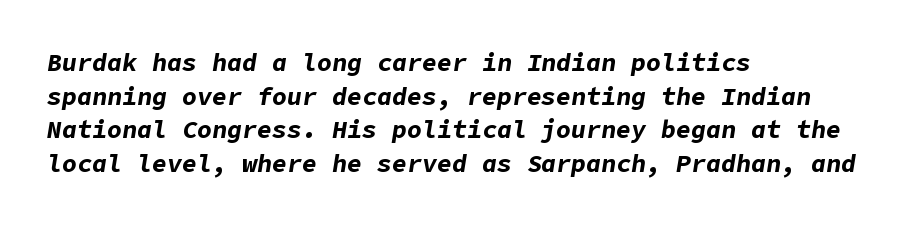
Q: Is the text bold? A: Yes.
Q: Is the text italic (slanted)? A: Yes, it leans right by about 9 degrees.
Q: Is the text underlined? A: No.
Q: How is the paragraph aligned? A: Left-aligned.
Q: Is the spacing between letters normal or unusually wide? A: Normal.
Q: Is the spacing between lines tight, normal or loose? A: Normal.
